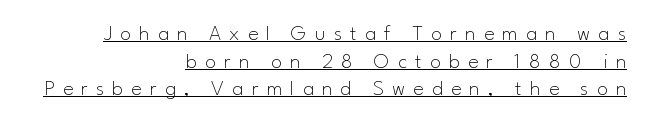
{"italic": "no", "bold": "no", "underline": "yes", "align": "right", "line_spacing": "normal", "line_spacing_ratio": 1.26, "letter_spacing": "wide", "letter_spacing_em": 0.37, "glyph_px": 22}
